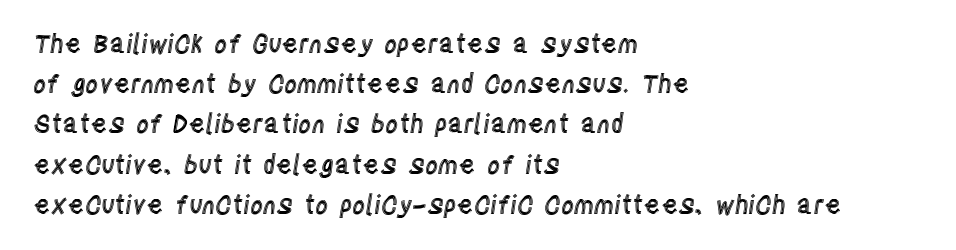
{"underline": "no", "align": "left", "line_spacing": "normal", "line_spacing_ratio": 1.61, "letter_spacing": "normal", "letter_spacing_em": 0.0, "glyph_px": 25}
